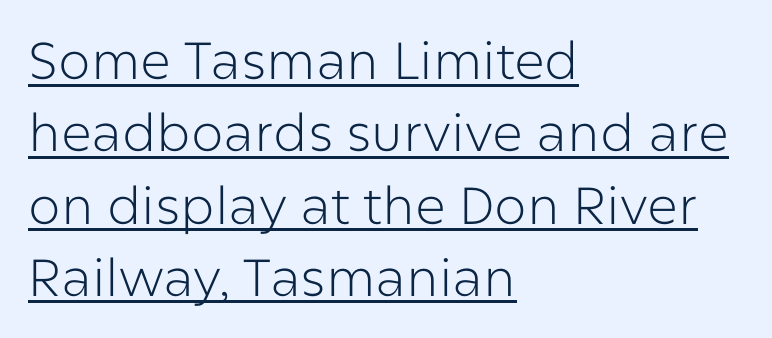
Q: Is the text bold? A: No.
Q: Is the text italic (slanted)? A: No, it is upright.
Q: Is the typeface a serif or a sans-serif typeface? A: Sans-serif.
Q: Is the text underlined? A: Yes.
Q: How is the paragraph aligned? A: Left-aligned.
Q: Is the spacing between letters normal or unusually wide? A: Normal.
Q: Is the spacing between lines tight, normal or loose? A: Normal.
Q: Width (condensed, normal, or wide)? A: Normal.
Q: Stroke contrast? A: Low.
Q: x-height? A: Medium.
Q: Monospaced? A: No.
